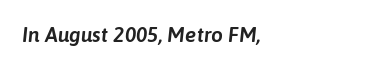
Q: Is the text italic (slanted)? A: Yes, it leans right by about 6 degrees.
Q: Is the text underlined? A: No.
Q: How is the paragraph aligned? A: Left-aligned.
Q: Is the spacing between letters normal or unusually wide? A: Normal.
